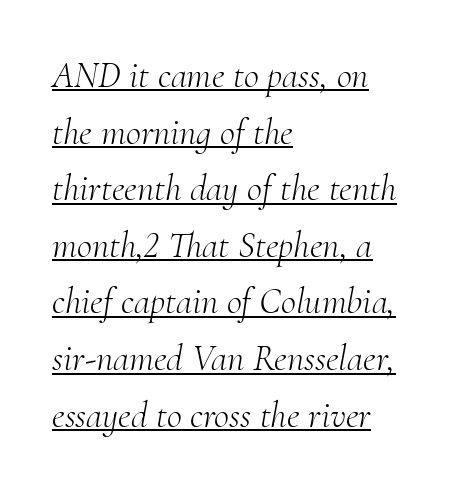
Is this a fixed-width face? No — the glyphs have proportional, varying widths. Each line of the rendering has a horizontal stroke beneath the glyphs. Reading down the column, the eye jumps a familiar distance to each next line. Look at the bottom of the vertical strokes: they flare into serifs here.
